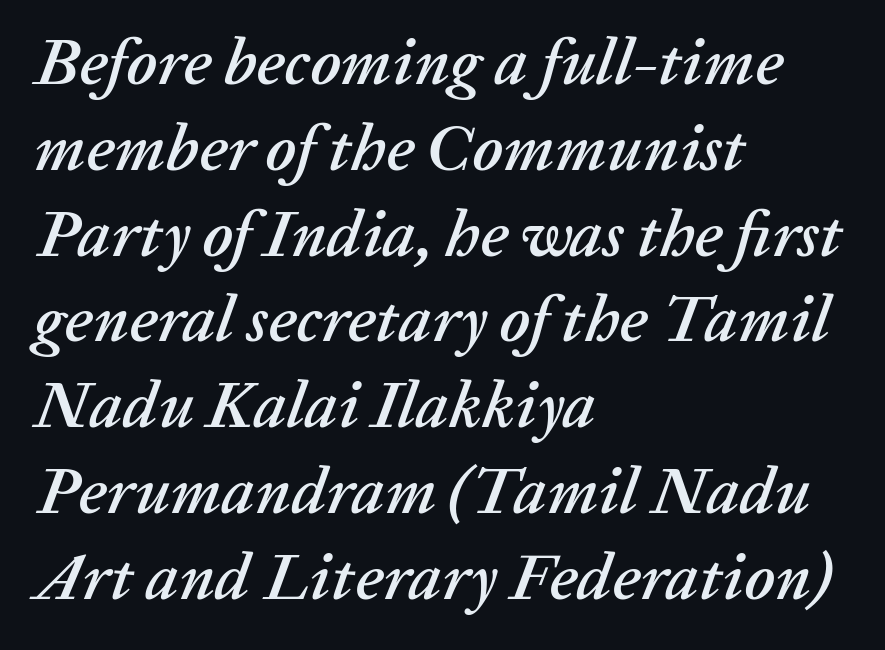
{"italic": "yes", "lean": "right", "slant_degrees": 20, "width": "normal", "stroke_contrast": "low", "x_height": "medium", "monospaced": "no", "underline": "no", "align": "left", "line_spacing": "normal", "line_spacing_ratio": 1.3, "letter_spacing": "normal", "letter_spacing_em": 0.0, "glyph_px": 66}
